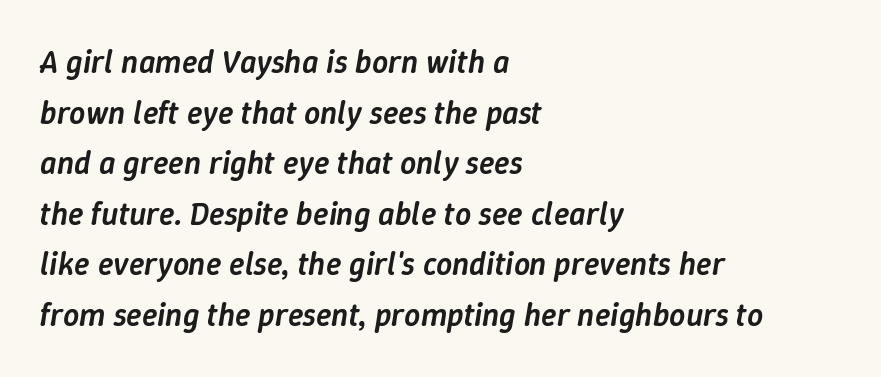
{"italic": "yes", "lean": "right", "slant_degrees": 9, "bold": "semi", "weight": "semibold", "width": "normal", "stroke_contrast": "low", "x_height": "medium", "monospaced": "no", "underline": "no", "align": "left", "line_spacing": "normal", "line_spacing_ratio": 1.58, "letter_spacing": "normal", "letter_spacing_em": 0.0, "glyph_px": 32}
